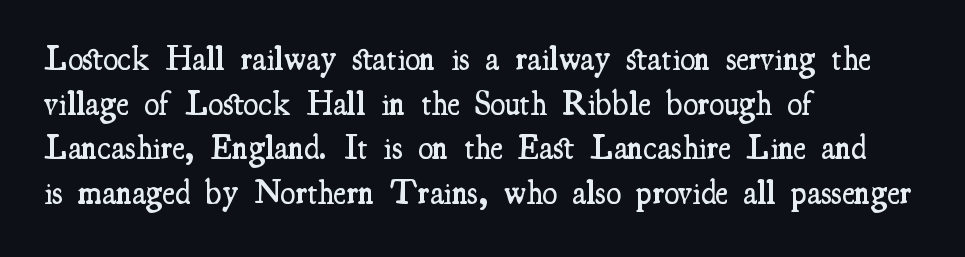
{"serif": "yes", "italic": "no", "bold": "semi", "weight": "semibold", "width": "condensed", "stroke_contrast": "medium", "x_height": "small", "monospaced": "no", "underline": "no", "align": "left", "line_spacing": "normal", "line_spacing_ratio": 1.31, "letter_spacing": "normal", "letter_spacing_em": 0.0, "glyph_px": 34}
